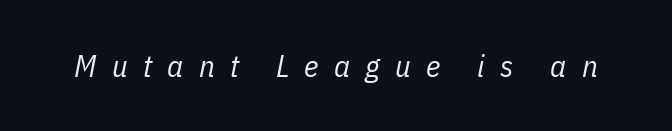
Q: Is the text bold? A: No.
Q: Is the text italic (slanted)? A: Yes, it leans right by about 11 degrees.
Q: Is the text underlined? A: No.
Q: Is the spacing between letters normal or unusually wide? A: Unusually wide.
Q: Width (condensed, normal, or wide)? A: Condensed.
Q: Stroke contrast? A: Low.
Q: x-height? A: Medium.
Q: Monospaced? A: No.
